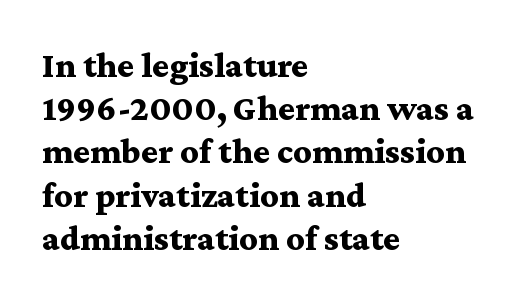
The glyphs are unaccompanied by any horizontal stroke below them. Nobody touched the tracking dial on this one. Here the designer chose a conventional face with non-uniform glyph widths. Style check: upright. Every letter is thick-stroked: bold, no question.
